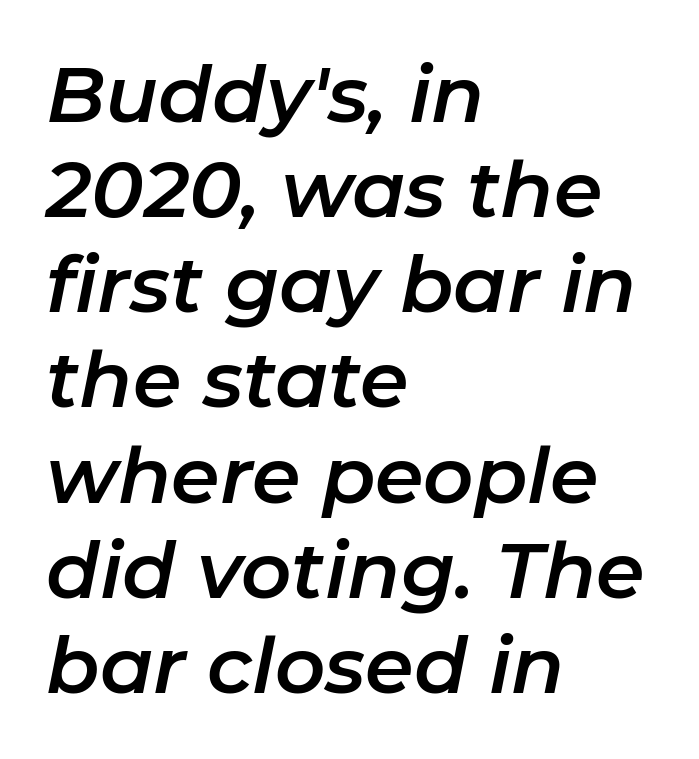
Q: Is the text italic (slanted)? A: Yes, it leans right by about 11 degrees.
Q: Is the text underlined? A: No.
Q: How is the paragraph aligned? A: Left-aligned.
Q: Is the spacing between letters normal or unusually wide? A: Normal.
Q: Width (condensed, normal, or wide)? A: Normal.
Q: Stroke contrast? A: Low.
Q: x-height? A: Medium.
Q: Monospaced? A: No.
